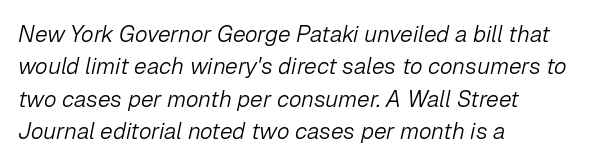
The image shows 23 px text type, italic (leaning right); set left-aligned, normal line spacing (1.41x), normal letter spacing, not underlined.
